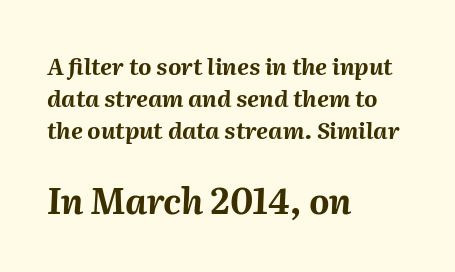
The image shows 35 px bold type, italic (leaning right); set left-aligned, normal line spacing (1.4x), normal letter spacing, not underlined; the second (bottom) block is 1.52x larger; medium stroke contrast and a medium x-height.
